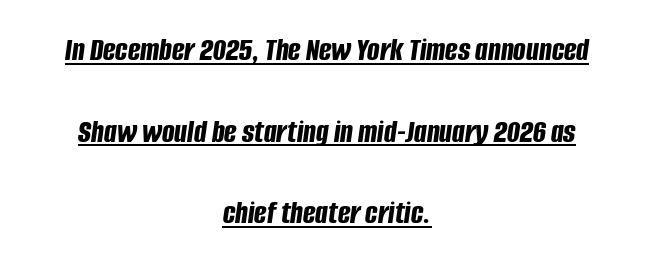
{"italic": "yes", "lean": "right", "slant_degrees": 8, "bold": "yes", "weight": "bold", "width": "condensed", "stroke_contrast": "low", "x_height": "large", "monospaced": "no", "underline": "yes", "align": "center", "line_spacing": "loose", "line_spacing_ratio": 2.47, "letter_spacing": "normal", "letter_spacing_em": 0.0, "glyph_px": 33}
